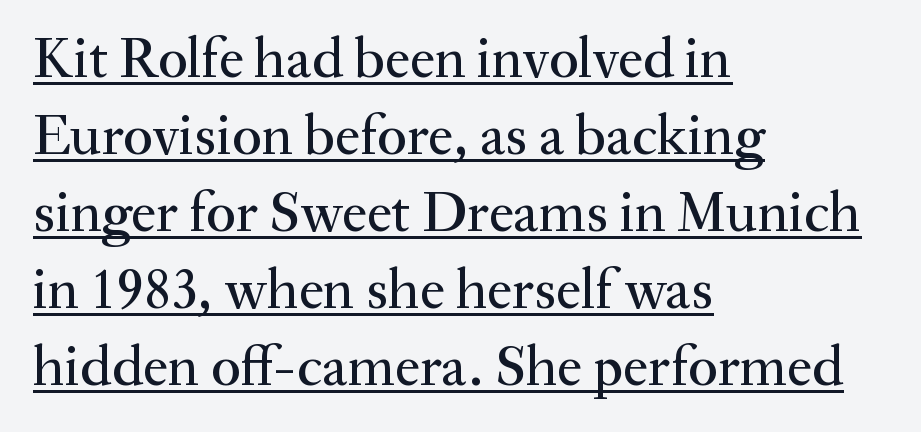
Every row of glyphs begins at an identical x-position on the left. The rendered words wear a rule along their underside. Line spacing here is normal. Honestly, the letter spacing is just normal — you wouldn't notice it. Note: serifs present on the glyphs.
